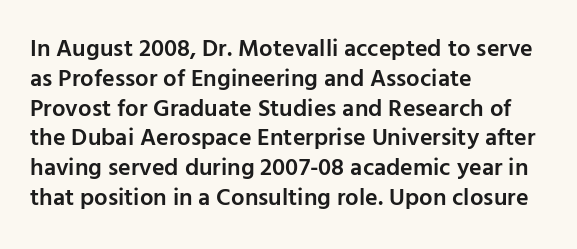
The image shows 24 px text type, upright; set left-aligned, line spacing 1.24x, normal letter spacing, not underlined.
